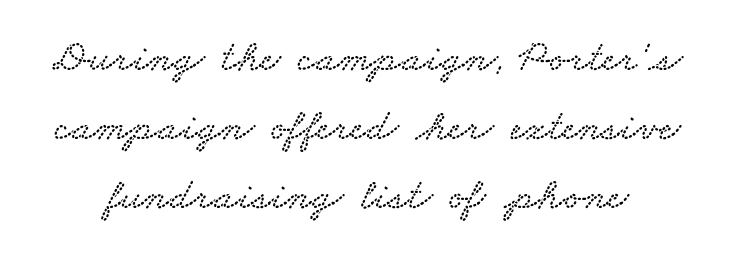
Q: Is the typeface a serif or a sans-serif typeface? A: Serif.
Q: Is the text underlined? A: No.
Q: Is the spacing between letters normal or unusually wide? A: Normal.
Q: Is the spacing between lines tight, normal or loose? A: Normal.
Q: Width (condensed, normal, or wide)? A: Wide.
Q: Stroke contrast? A: Low.
Q: x-height? A: Small.
Q: Monospaced? A: No.
